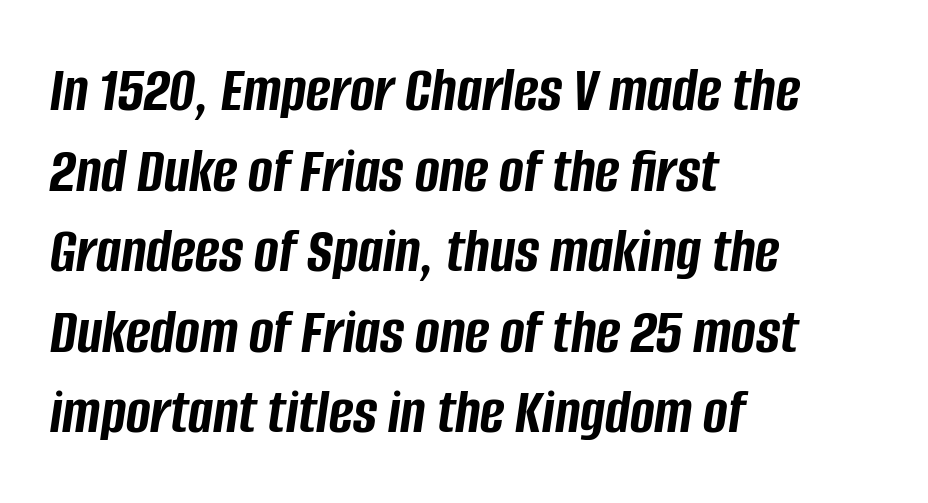
{"italic": "yes", "lean": "right", "slant_degrees": 8, "bold": "yes", "weight": "semibold", "width": "condensed", "stroke_contrast": "low", "x_height": "large", "monospaced": "no", "underline": "no", "align": "left", "line_spacing_ratio": 1.22, "letter_spacing": "normal", "letter_spacing_em": 0.0, "glyph_px": 66}
